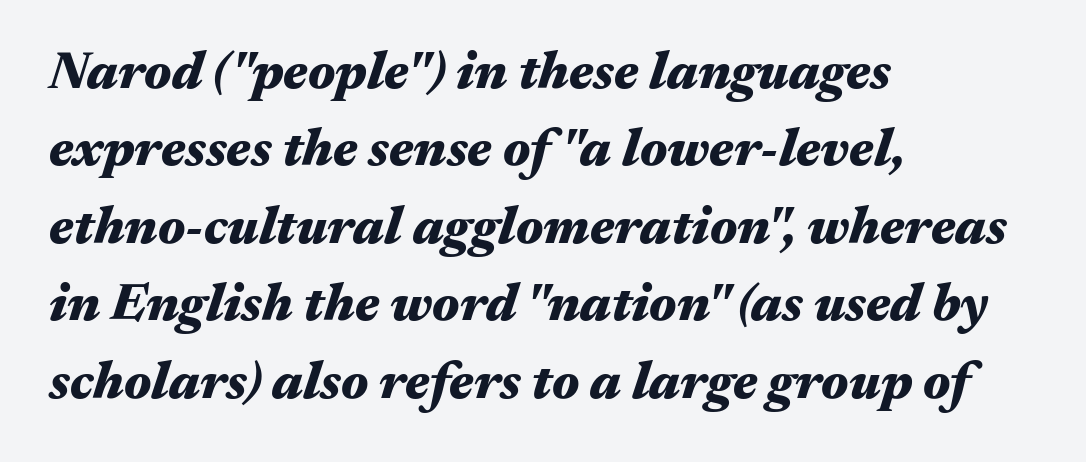
Words float on clear page, feet unadorned. The face used here is rendered with its standard letterfit. The characters look thick and weighty, a clear bold. When letters slant like this, we call the style italic.
